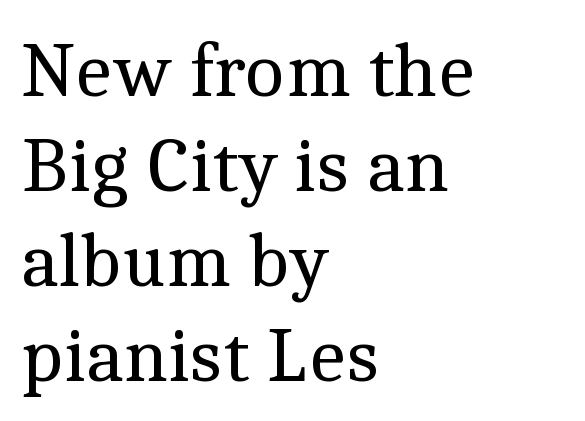
The image shows 78 px regular-weight serif type, upright; set left-aligned, line spacing 1.22x, normal letter spacing, not underlined; a medium x-height.
